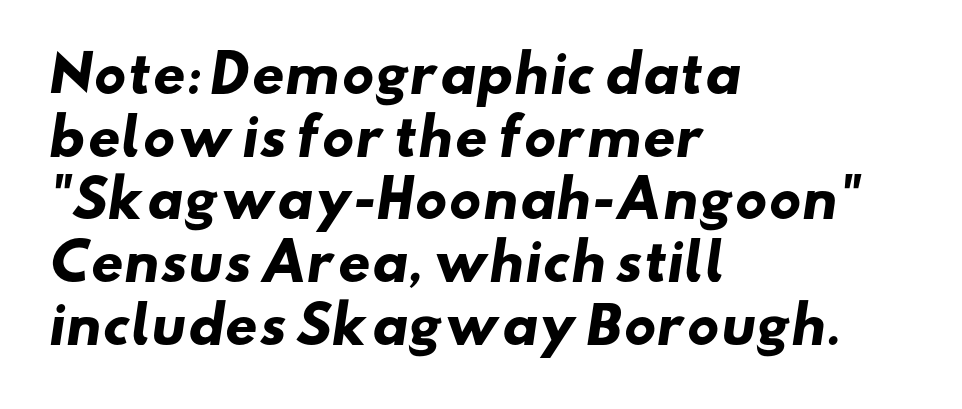
The image shows 51 px heavy, wide sans-serif type; set left-aligned, line spacing 1.23x, normal letter spacing, not underlined; low stroke contrast and a small x-height.
